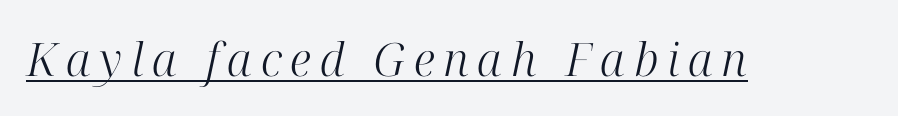
Q: Is the text bold? A: No.
Q: Is the text italic (slanted)? A: Yes, it leans right by about 12 degrees.
Q: Is the typeface a serif or a sans-serif typeface? A: Serif.
Q: Is the text underlined? A: Yes.
Q: Width (condensed, normal, or wide)? A: Normal.
Q: Stroke contrast? A: High.
Q: x-height? A: Medium.
Q: Monospaced? A: No.
